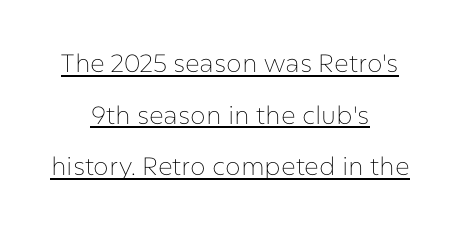
Q: Is the text bold? A: No.
Q: Is the text italic (slanted)? A: No, it is upright.
Q: Is the text underlined? A: Yes.
Q: How is the paragraph aligned? A: Centered.
Q: Is the spacing between letters normal or unusually wide? A: Normal.
Q: Is the spacing between lines tight, normal or loose? A: Loose.
